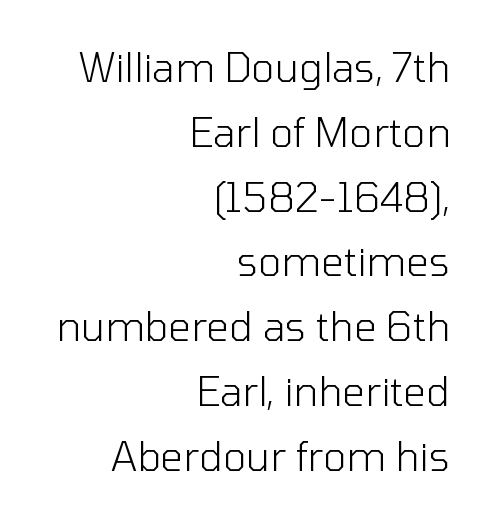
The image shows 40 px light sans-serif type, upright; set right-aligned, normal line spacing (1.62x), normal letter spacing, not underlined; low stroke contrast and a medium x-height.
